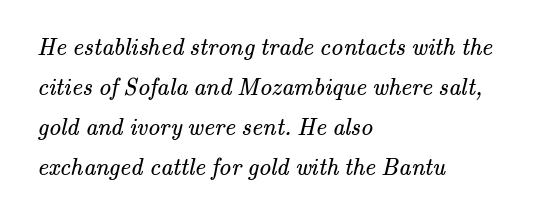
{"bold": "no", "underline": "no", "align": "left", "line_spacing": "normal", "line_spacing_ratio": 1.67, "letter_spacing": "normal", "letter_spacing_em": 0.0, "glyph_px": 24}
